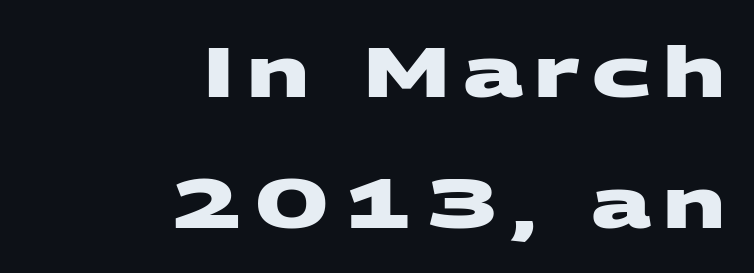
Q: Is the text bold? A: Yes.
Q: Is the typeface a serif or a sans-serif typeface? A: Sans-serif.
Q: Is the text underlined? A: No.
Q: How is the paragraph aligned? A: Right-aligned.
Q: Width (condensed, normal, or wide)? A: Wide.
Q: Stroke contrast? A: Medium.
Q: x-height? A: Large.
Q: Monospaced? A: No.
